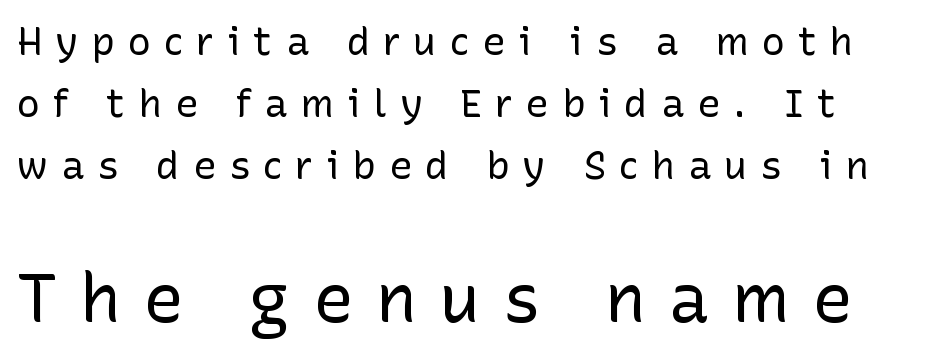
Is the type heavy? It reads as light-to-regular instead. The face used here is rendered with a markedly widened letterfit. The characters display no serif detailing; their extremities are plain. The rendering enlarges the type as you move from the upper chunk to the lower. Spacing verdict: proportional, widths tailored to each character. Horizontal bands of white between lines are of average thickness.
